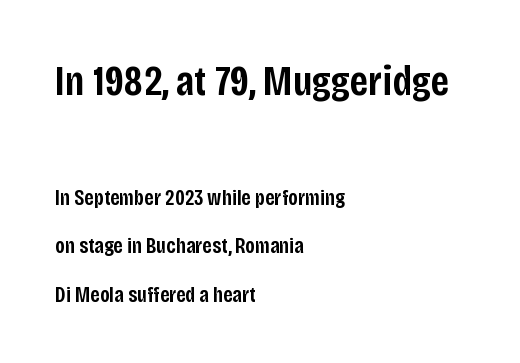
Q: Is the text bold? A: Semi-bold.
Q: Is the text italic (slanted)? A: No, it is upright.
Q: Is the typeface a serif or a sans-serif typeface? A: Sans-serif.
Q: Is the text underlined? A: No.
Q: How is the paragraph aligned? A: Left-aligned.
Q: Is the spacing between letters normal or unusually wide? A: Normal.
Q: Is the spacing between lines tight, normal or loose? A: Loose.
Q: Which block of text is set in a larger size, the first (top) or the second (bottom)? A: The first (top) one.
Q: Width (condensed, normal, or wide)? A: Condensed.
Q: Stroke contrast? A: Low.
Q: x-height? A: Large.
Q: Monospaced? A: No.
